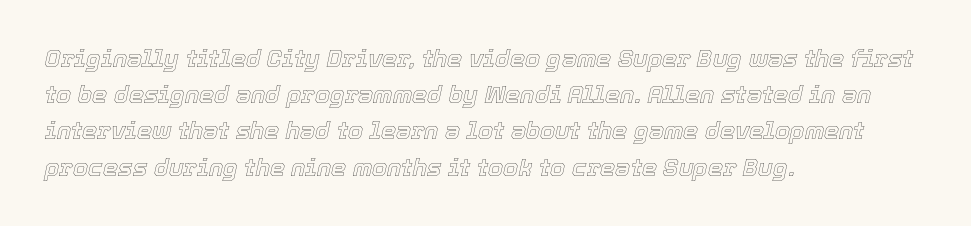
Notice how the passage keeps a crisp vertical edge on the left only. This rendering leaves character spacing at its baseline value. This block has exactly the height ordinary leading produces. Words float on clear page, feet unadorned.
